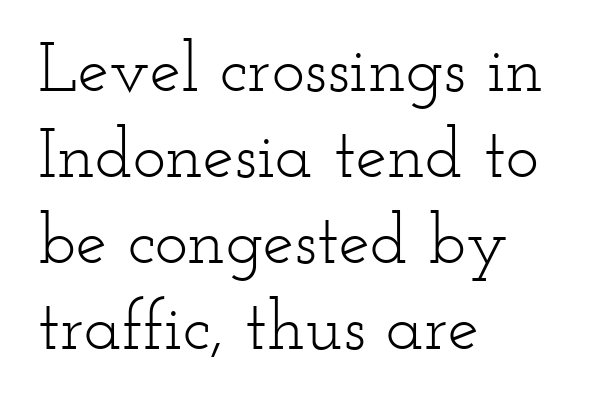
{"serif": "yes", "italic": "no", "bold": "no", "weight": "light", "width": "wide", "stroke_contrast": "low", "x_height": "small", "monospaced": "no", "underline": "no", "align": "left", "line_spacing_ratio": 1.23, "letter_spacing": "normal", "letter_spacing_em": 0.0, "glyph_px": 70}
